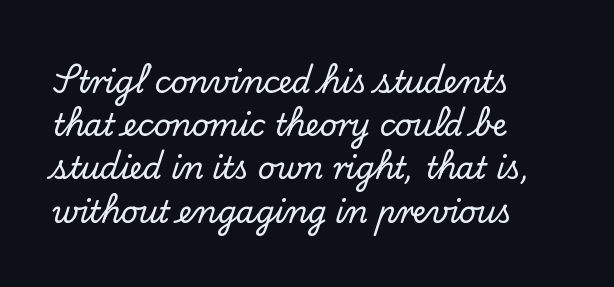
Q: Is the text italic (slanted)? A: Yes.
Q: Is the typeface a serif or a sans-serif typeface? A: Serif.
Q: Is the text underlined? A: No.
Q: How is the paragraph aligned? A: Left-aligned.
Q: Is the spacing between letters normal or unusually wide? A: Normal.
Q: Is the spacing between lines tight, normal or loose? A: Normal.
Q: Width (condensed, normal, or wide)? A: Normal.
Q: Stroke contrast? A: Low.
Q: x-height? A: Small.
Q: Monospaced? A: No.
